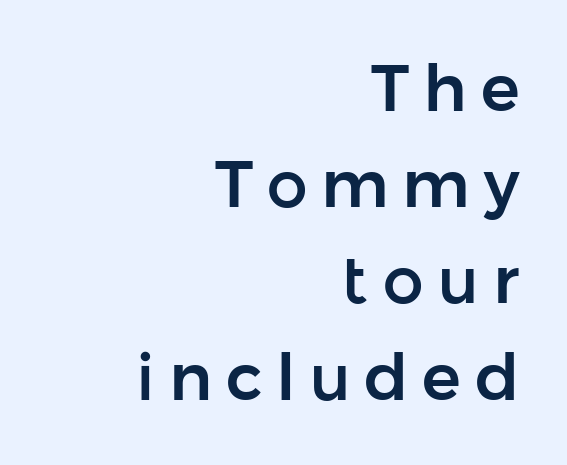
{"serif": "no", "italic": "no", "width": "normal", "stroke_contrast": "low", "x_height": "medium", "monospaced": "no", "underline": "no", "align": "right", "line_spacing": "normal", "line_spacing_ratio": 1.48, "letter_spacing": "wide", "letter_spacing_em": 0.21, "glyph_px": 65}
